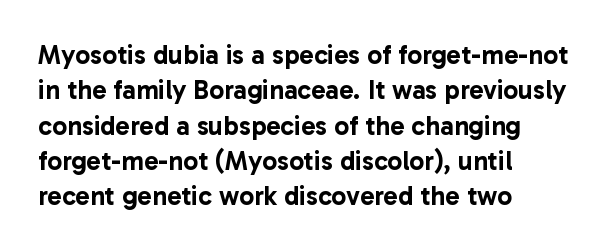
Interline gaps are of average width in this sample. The axis of the letterforms is exactly vertical. Casual observation: everything's shoved over to the left. These lines keep a tight, regular rhythm from letter to letter. Unmarked baselines from the first word to the last.
